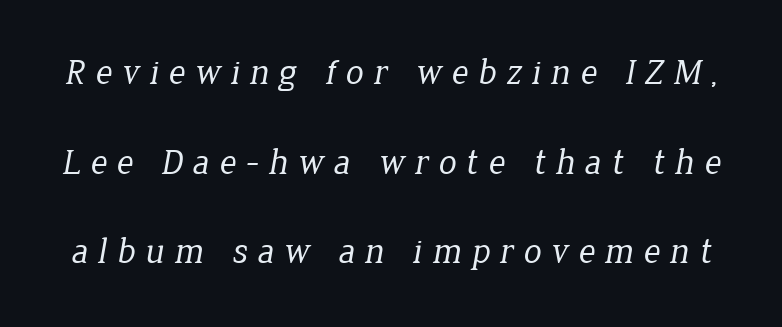
The image shows 36 px regular-weight serif type; set loose line spacing (2.49x), unusually wide letter spacing (+0.27 em), not underlined; low stroke contrast and a medium x-height.
